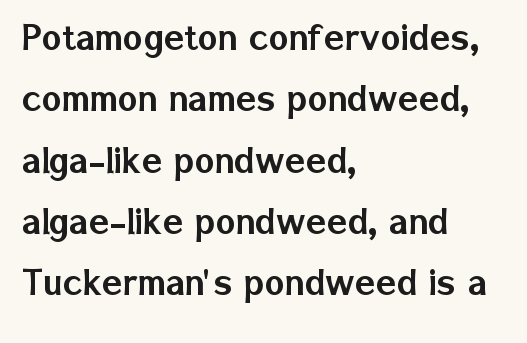
The image shows 42 px sans-serif type, upright; set left-aligned, normal line spacing (1.46x), normal letter spacing, not underlined; low stroke contrast and a medium x-height.
